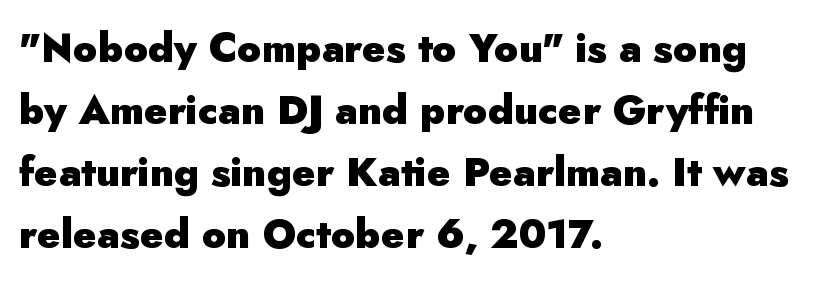
{"serif": "no", "italic": "no", "bold": "yes", "weight": "heavy", "width": "normal", "stroke_contrast": "low", "x_height": "small", "monospaced": "no", "underline": "no", "align": "left", "line_spacing": "normal", "line_spacing_ratio": 1.55, "letter_spacing": "normal", "letter_spacing_em": 0.0, "glyph_px": 40}
